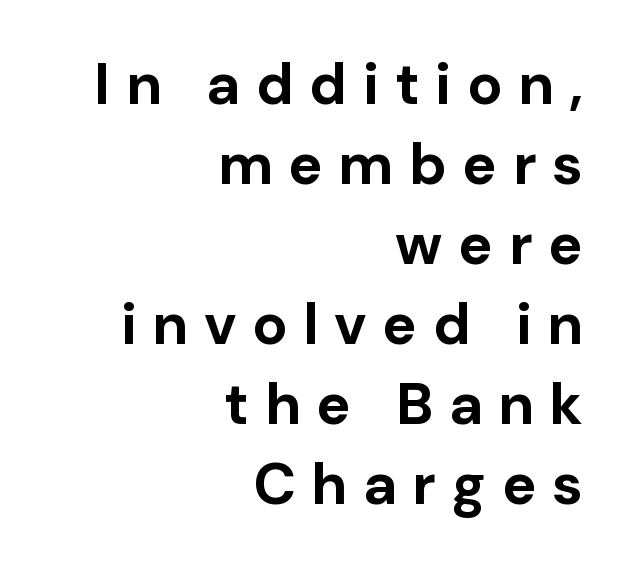
Q: Is the text bold? A: Yes.
Q: Is the text italic (slanted)? A: No, it is upright.
Q: Is the typeface a serif or a sans-serif typeface? A: Sans-serif.
Q: Is the text underlined? A: No.
Q: How is the paragraph aligned? A: Right-aligned.
Q: Is the spacing between letters normal or unusually wide? A: Unusually wide.
Q: Is the spacing between lines tight, normal or loose? A: Normal.
Q: Width (condensed, normal, or wide)? A: Normal.
Q: Stroke contrast? A: Low.
Q: x-height? A: Medium.
Q: Monospaced? A: No.
